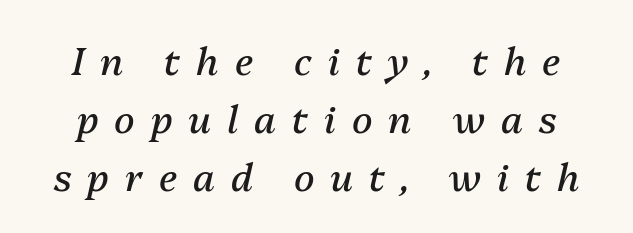
{"italic": "yes", "lean": "right", "slant_degrees": 13, "bold": "no", "weight": "regular", "width": "normal", "stroke_contrast": "medium", "x_height": "medium", "monospaced": "no", "underline": "no", "line_spacing": "normal", "line_spacing_ratio": 1.52, "letter_spacing": "wide", "letter_spacing_em": 0.42, "glyph_px": 38}
